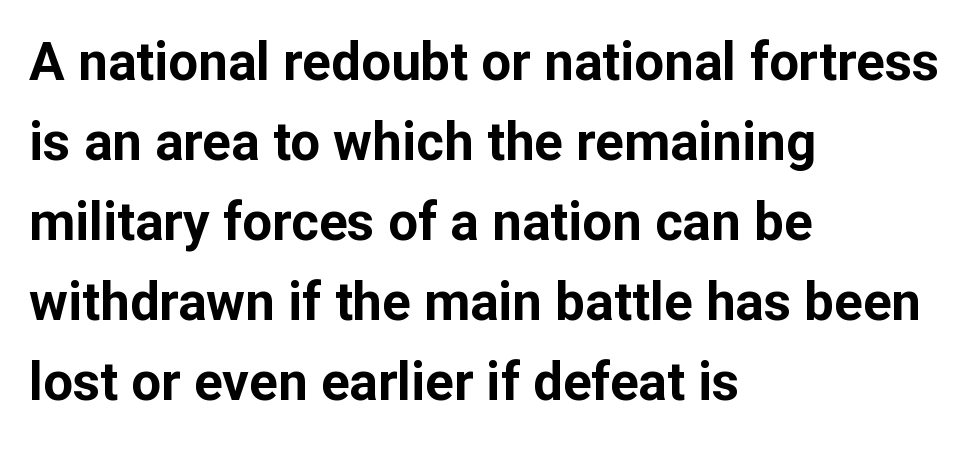
{"serif": "no", "italic": "no", "bold": "yes", "weight": "bold", "width": "normal", "stroke_contrast": "low", "x_height": "medium", "monospaced": "no", "underline": "no", "align": "left", "line_spacing": "normal", "line_spacing_ratio": 1.51, "letter_spacing": "normal", "letter_spacing_em": 0.0, "glyph_px": 53}
